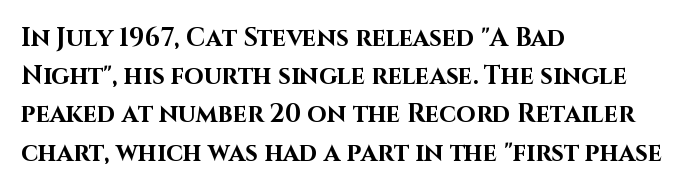
Lines of text with bare space underneath. Quick note: interline space is typical. The line texture is even and compact thanks to regular tracking. The letters stand straight up with perfectly vertical stems. I'd describe the lettering as bold — thick and assertive.
